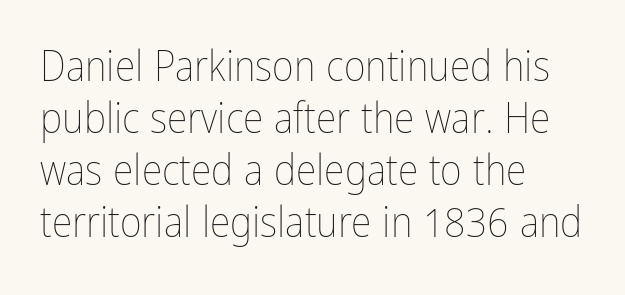
{"italic": "no", "bold": "no", "weight": "thin", "width": "condensed", "stroke_contrast": "low", "x_height": "medium", "monospaced": "no", "underline": "no", "align": "left", "line_spacing_ratio": 1.24, "letter_spacing": "normal", "letter_spacing_em": 0.0, "glyph_px": 42}
